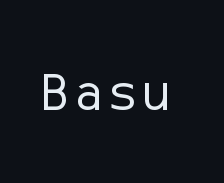
The specimen omits any rule beneath the text block's lines. The text was rendered using a sans face with plain stroke endings. Designer's note — italics off, roman on. Weight class: somewhere from thin through regular.
